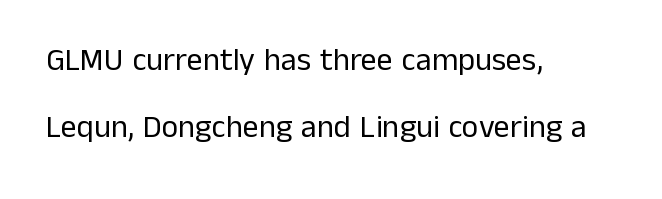
Q: Is the text bold? A: No.
Q: Is the text italic (slanted)? A: No, it is upright.
Q: Is the typeface a serif or a sans-serif typeface? A: Sans-serif.
Q: Is the text underlined? A: No.
Q: How is the paragraph aligned? A: Left-aligned.
Q: Is the spacing between letters normal or unusually wide? A: Normal.
Q: Is the spacing between lines tight, normal or loose? A: Loose.
Q: Width (condensed, normal, or wide)? A: Normal.
Q: Stroke contrast? A: Low.
Q: x-height? A: Medium.
Q: Monospaced? A: No.
